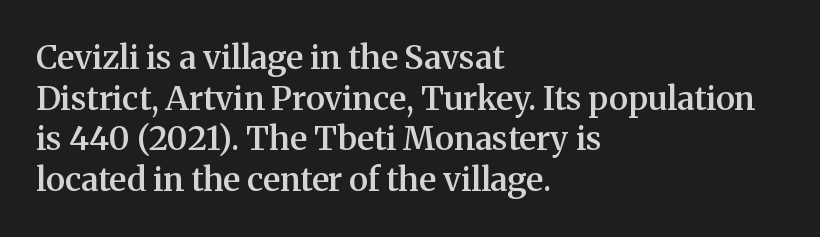
Characters remain perfectly vertical along every line. Observe the serifs anchoring each vertical stroke in this sample. Note the varied advance widths — an 'i' is clearly narrower than an 'm'. This is the in-between weight designers call semibold or demi. Here the glyphs are tracked normally, forming tight word shapes. Layout note: lines flush left.
